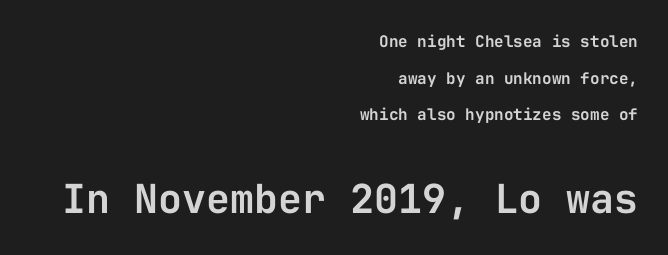
The passage shown stacks its lines with a broad gap. The area under the type is left untouched. Note the uniform advance width — an 'i' takes as much space as an 'm'. These lines are composed in type without serifs.
